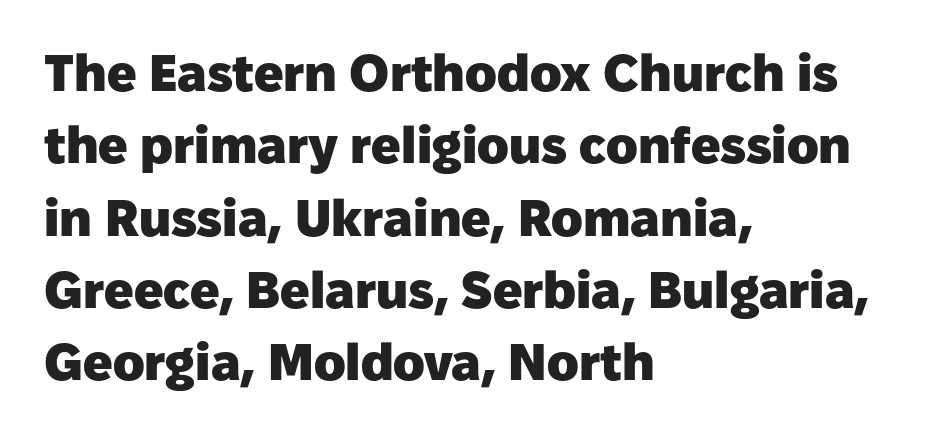
The axis of the letterforms is exactly vertical. Serifs: no, the terminals of the letterforms are clean. Proportional: the letters do not fall into vertical columns. A bare baseline throughout the passage. These lines are set flush left with a ragged right edge.
